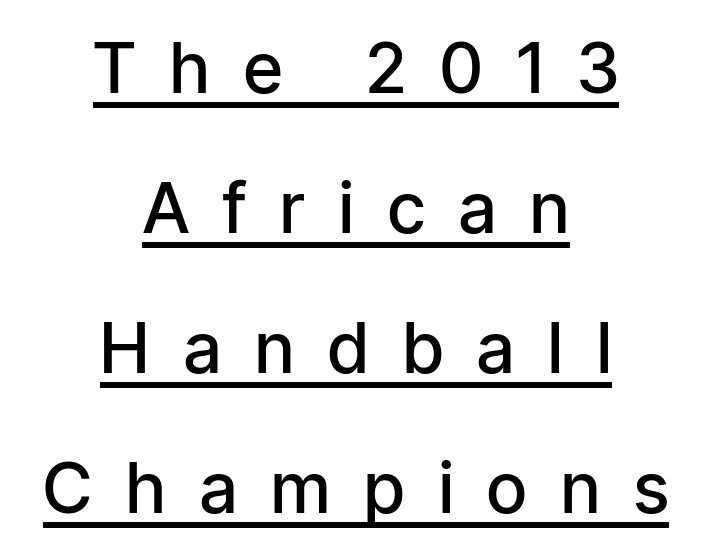
The letterforms stand isolated, each surrounded by extra space. Compared with undecorated copy, this sample adds a rule below the words. The axis of the letterforms is exactly vertical. The rendering positions every line midway between the sides. The font family rendered here belongs to the sans-serif group.
